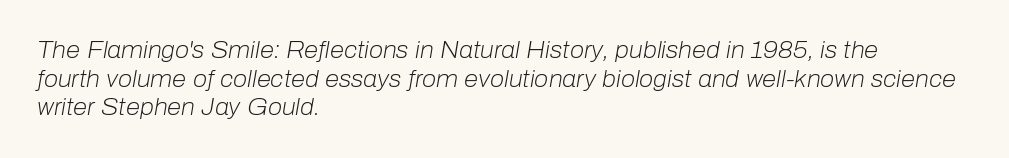
The image shows 23 px text type, italic (leaning right); set left-aligned, line spacing 1.24x, normal letter spacing, not underlined.
